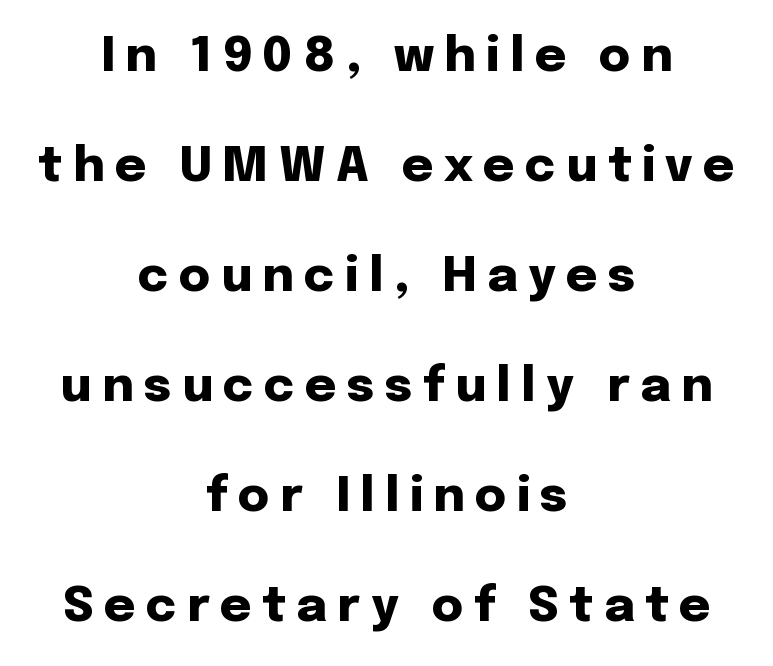
Q: Is the text bold? A: Yes.
Q: Is the text italic (slanted)? A: No, it is upright.
Q: Is the typeface a serif or a sans-serif typeface? A: Sans-serif.
Q: Is the text underlined? A: No.
Q: How is the paragraph aligned? A: Centered.
Q: Is the spacing between letters normal or unusually wide? A: Unusually wide.
Q: Is the spacing between lines tight, normal or loose? A: Loose.
Q: Width (condensed, normal, or wide)? A: Normal.
Q: Stroke contrast? A: Low.
Q: x-height? A: Medium.
Q: Monospaced? A: No.
